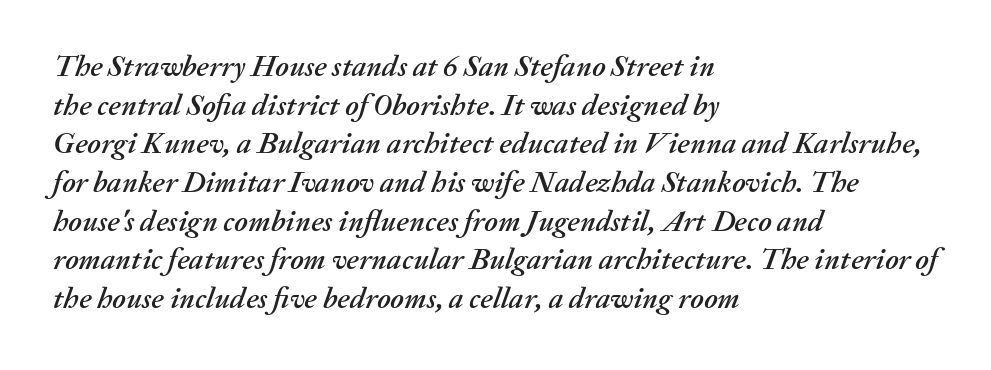
Notice how the stems are inclined rather than vertical — that's the hallmark of italics. Short note: letters normally spaced. Interline gaps are of average width in this sample. You could not count columns in this text — the font is proportionally spaced. The typesetter chose a ragged-right arrangement here.
